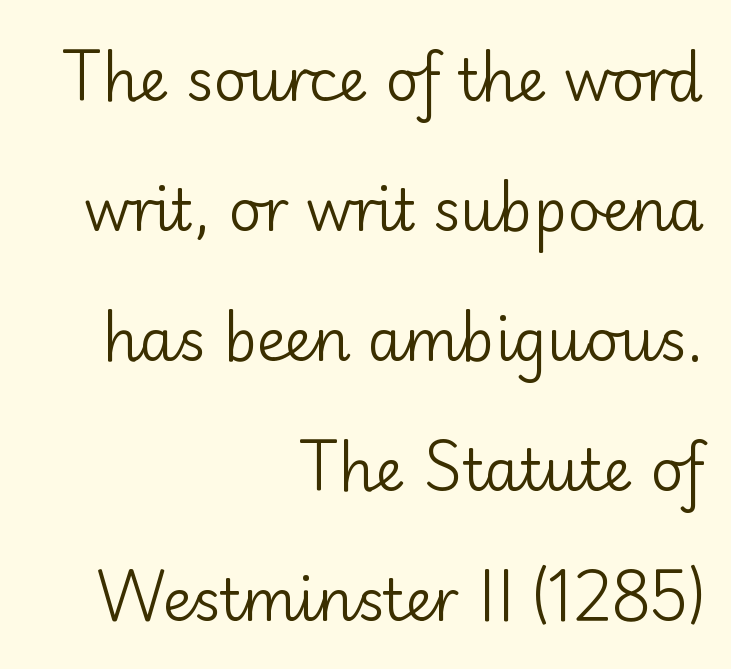
{"serif": "no", "italic": "no", "bold": "no", "weight": "regular", "width": "normal", "stroke_contrast": "low", "x_height": "small", "monospaced": "no", "underline": "no", "align": "right", "line_spacing": "loose", "line_spacing_ratio": 2.28, "letter_spacing": "normal", "letter_spacing_em": 0.0, "glyph_px": 57}
